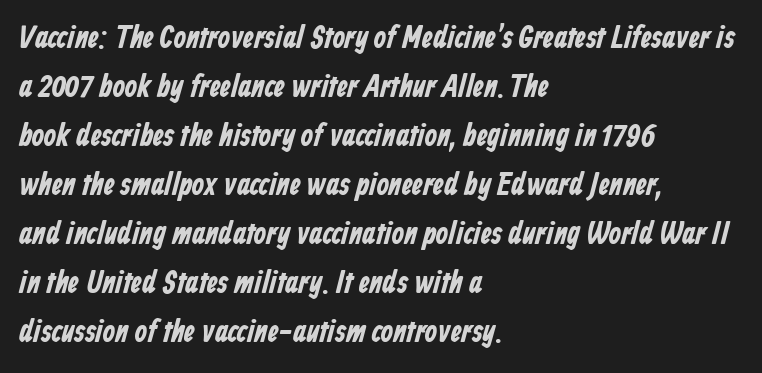
{"serif": "no", "bold": "yes", "weight": "bold", "width": "condensed", "stroke_contrast": "low", "x_height": "medium", "monospaced": "no", "underline": "no", "align": "left", "line_spacing": "normal", "line_spacing_ratio": 1.53, "letter_spacing": "normal", "letter_spacing_em": 0.0, "glyph_px": 32}
